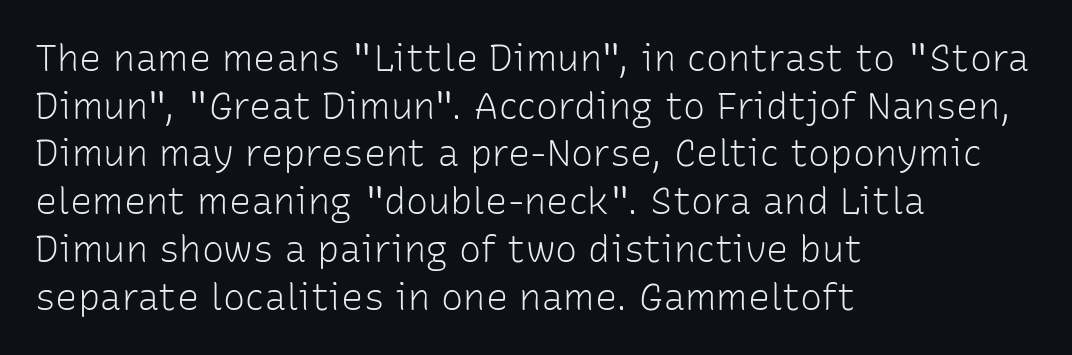
The image shows 37 px light sans-serif type, upright; set left-aligned, normal line spacing (1.29x), normal letter spacing, not underlined; low stroke contrast and a medium x-height.
